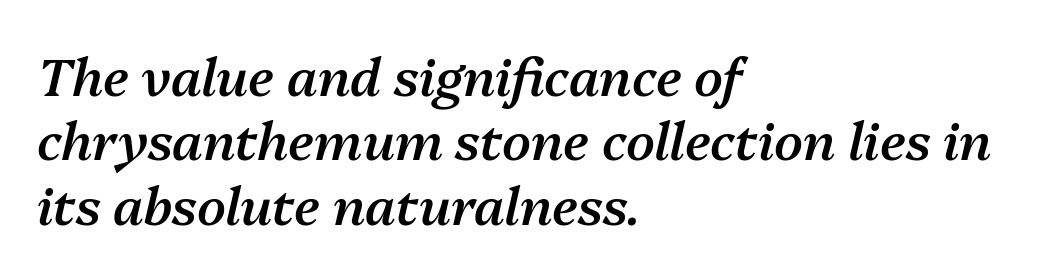
Q: Is the text bold? A: Semi-bold.
Q: Is the text italic (slanted)? A: Yes, it leans right by about 13 degrees.
Q: Is the text underlined? A: No.
Q: How is the paragraph aligned? A: Left-aligned.
Q: Is the spacing between letters normal or unusually wide? A: Normal.
Q: Width (condensed, normal, or wide)? A: Normal.
Q: Stroke contrast? A: Medium.
Q: x-height? A: Medium.
Q: Monospaced? A: No.
